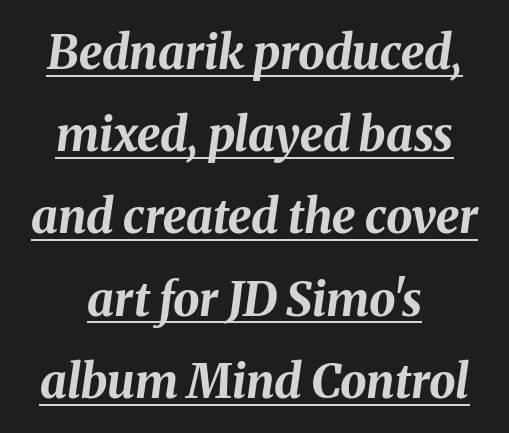
Look at the stroke-to-counter ratio: heavy, a bold. Slant detected: the letters are inclined. Character widths vary here, with narrow letters taking less room than wide ones. The rendering positions every line midway between the sides.
